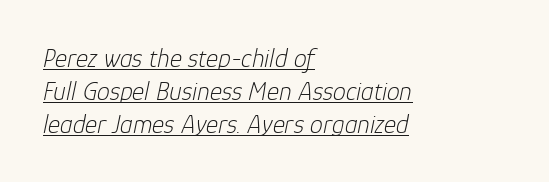
Compared with undecorated copy, this sample adds a rule below the words. The letters are slanted; this is an italic face. Visually the block forms a straight wall on the left and a jagged coastline on the right. Does extra space separate the letters? No, they use regular spacing. One glance says typical: line gaps are just what's usual.
